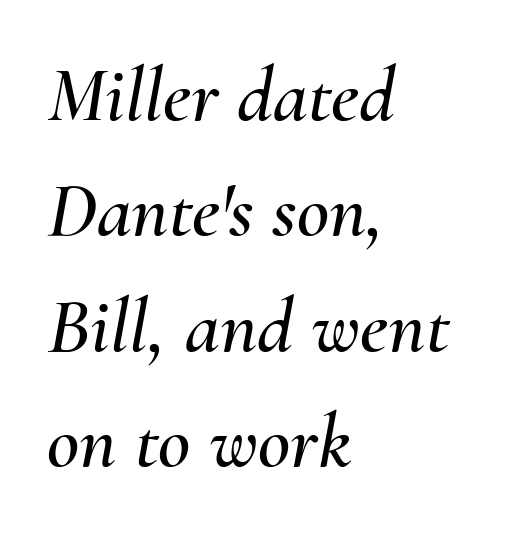
The image shows 79 px text type, italic (leaning right); set left-aligned, normal line spacing (1.46x), normal letter spacing, not underlined; medium stroke contrast and a small x-height.
